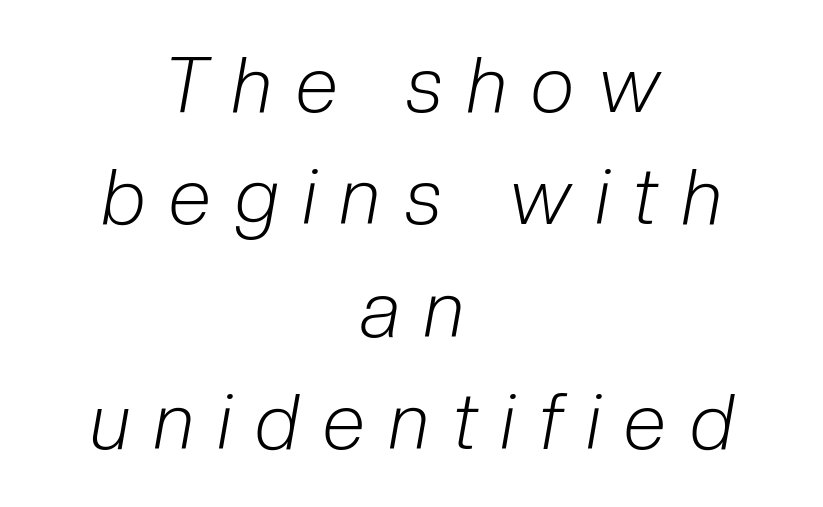
Q: Is the text bold? A: No.
Q: Is the text italic (slanted)? A: Yes, it leans right by about 10 degrees.
Q: Is the text underlined? A: No.
Q: How is the paragraph aligned? A: Centered.
Q: Is the spacing between letters normal or unusually wide? A: Unusually wide.
Q: Is the spacing between lines tight, normal or loose? A: Normal.
Q: Width (condensed, normal, or wide)? A: Condensed.
Q: Stroke contrast? A: Low.
Q: x-height? A: Medium.
Q: Monospaced? A: No.
